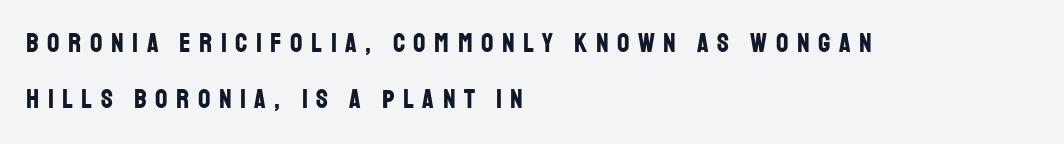
The image shows 27 px bold type, upright; set left-aligned, loose line spacing (2.09x), unusually wide letter spacing (+0.32 em), not underlined.
